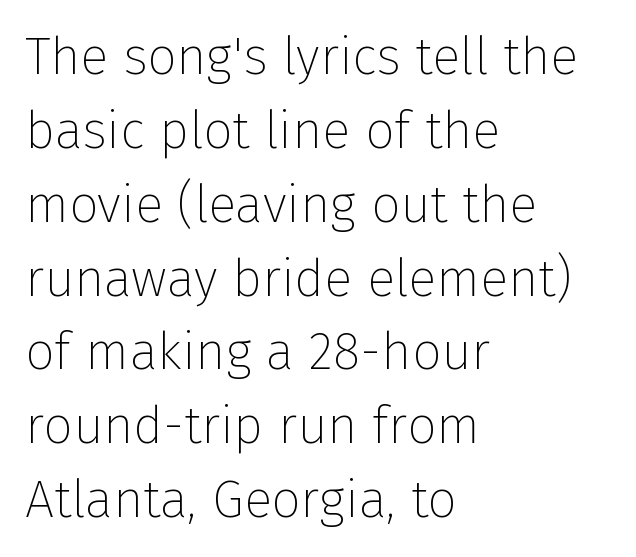
The font is comparable to plain body text, perhaps lighter. A clean baseline with only descenders dipping below it. Think of a printed novel: that variable character pitch is what you see here. The glyphs in this specimen are sans serif. If you measured baseline to baseline, you'd find a middling distance.
